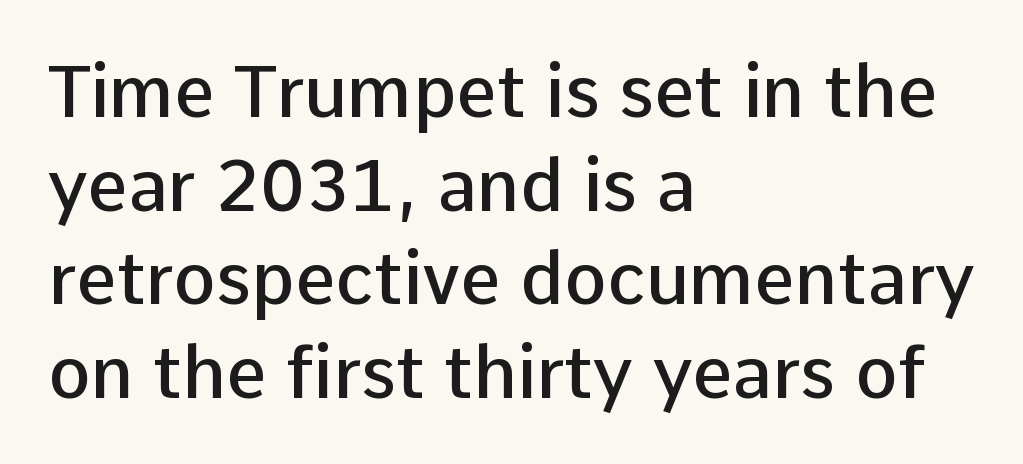
{"serif": "no", "italic": "no", "bold": "semi", "weight": "semibold", "width": "normal", "stroke_contrast": "low", "x_height": "medium", "monospaced": "no", "underline": "no", "align": "left", "line_spacing": "normal", "line_spacing_ratio": 1.3, "letter_spacing": "normal", "letter_spacing_em": 0.0, "glyph_px": 72}
